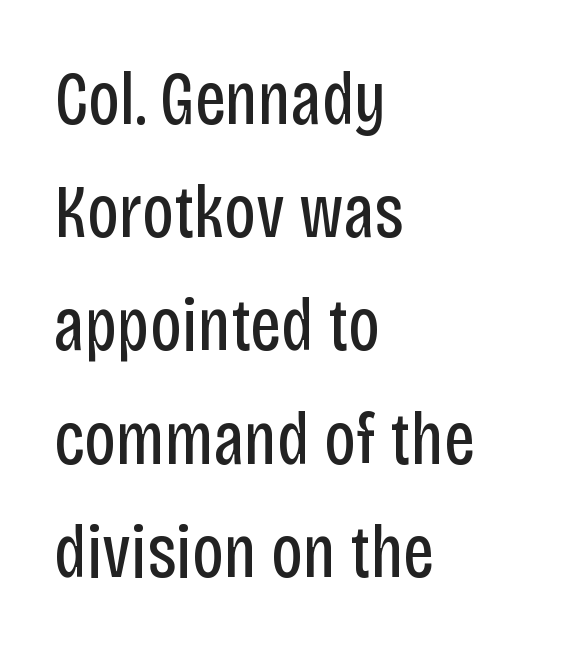
{"serif": "no", "italic": "no", "bold": "no", "weight": "regular", "width": "condensed", "stroke_contrast": "low", "x_height": "large", "monospaced": "no", "underline": "no", "align": "left", "line_spacing": "normal", "line_spacing_ratio": 1.51, "letter_spacing": "normal", "letter_spacing_em": 0.0, "glyph_px": 75}
